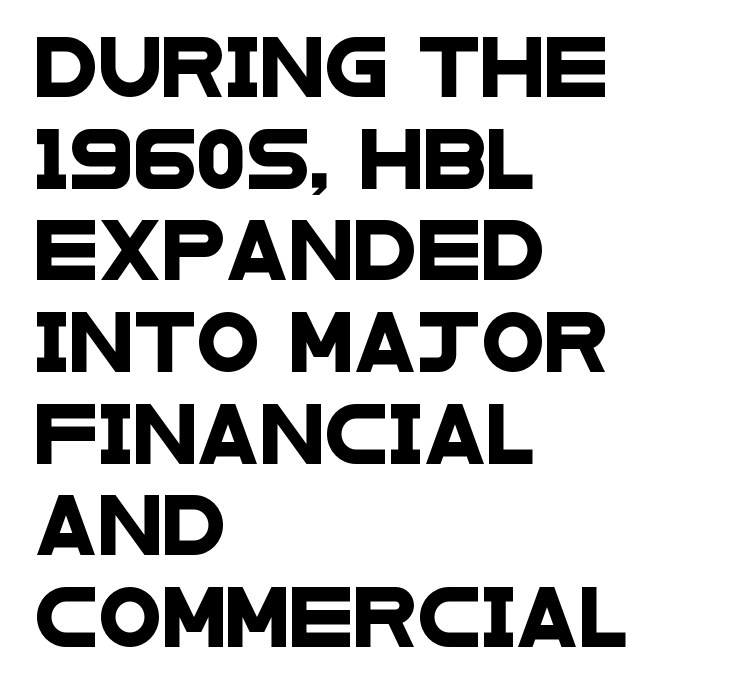
The image shows 58 px wide sans-serif type; set left-aligned, normal line spacing (1.58x), normal letter spacing, not underlined; low stroke contrast and a large x-height.
